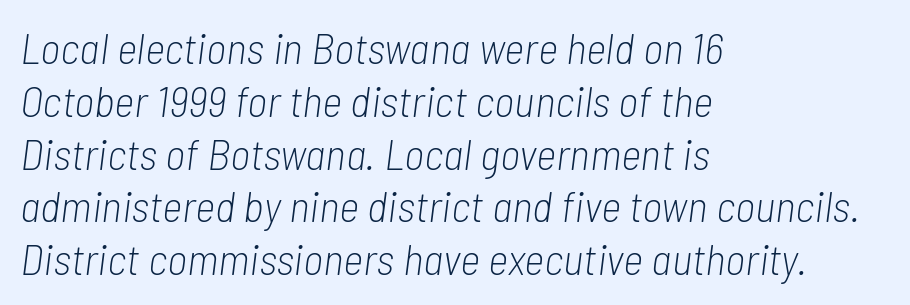
Q: Is the text bold? A: No.
Q: Is the text italic (slanted)? A: Yes, it leans right by about 7 degrees.
Q: Is the text underlined? A: No.
Q: How is the paragraph aligned? A: Left-aligned.
Q: Is the spacing between letters normal or unusually wide? A: Normal.
Q: Width (condensed, normal, or wide)? A: Condensed.
Q: Stroke contrast? A: Low.
Q: x-height? A: Medium.
Q: Monospaced? A: No.
